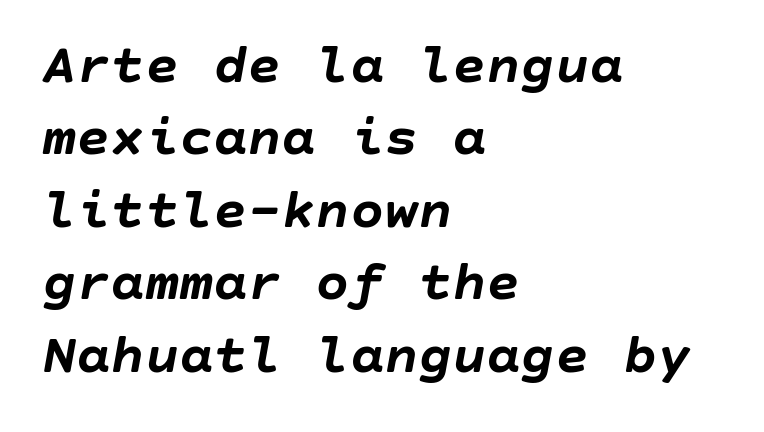
Quick note: interline space is typical. Emphasis by weight is at full strength: bold. Is the block centered? No — it sits flush against the left margin. This is oblique type, the kind used for emphasis or titles. Spacing between characters is what you'd get straight out of the box.
